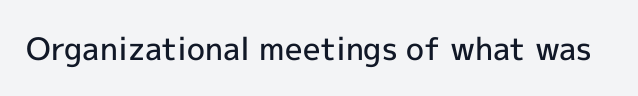
Moderately thickened strokes mark this as semibold type. Here the designer chose a conventional face with non-uniform glyph widths. Every character sits straight up, as roman type does. Short note: letters normally spaced.
